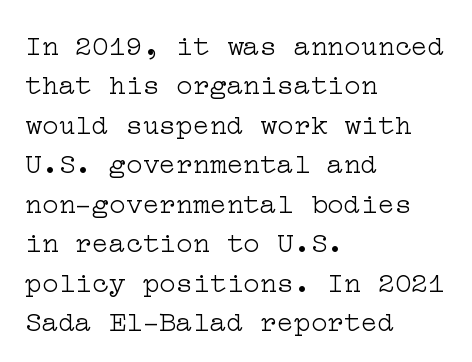
The letters look calm and open, with moderate or lighter stems. Observe the ordinary spacing: letters are neighbours, not strangers. The text was rendered using a seriffed face with decorative stroke endings. Does the lettering tilt? It doesn't — this is upright.
